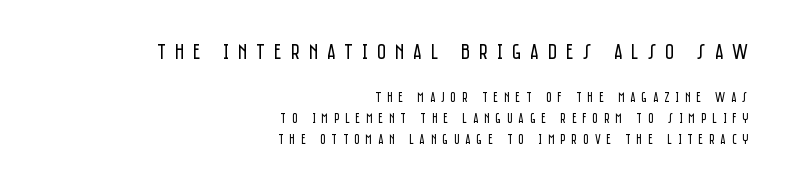
The image shows 22 px text type, upright; set right-aligned, normal line spacing (1.5x), unusually wide letter spacing (+0.41 em), not underlined; the first (top) block is 1.57x larger.
